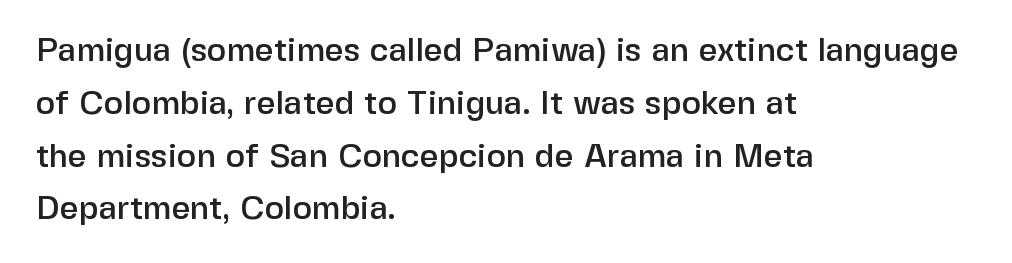
This is roman type, the default non-slanted kind. The letterforms sit shoulder to shoulder at normal distance. In terms of letterform style, serifs are entirely absent. Notice how descenders clear the ascenders below comfortably — that's standard leading. Looks like regular typesetting: each glyph gets only the width it needs.
